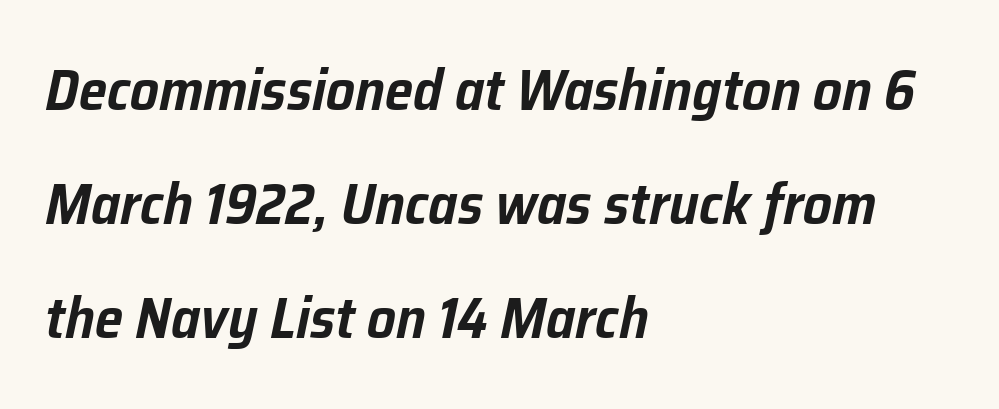
The image shows 57 px text type, italic (leaning right); set left-aligned, loose line spacing (2.0x), normal letter spacing, not underlined; low stroke contrast and a medium x-height.
